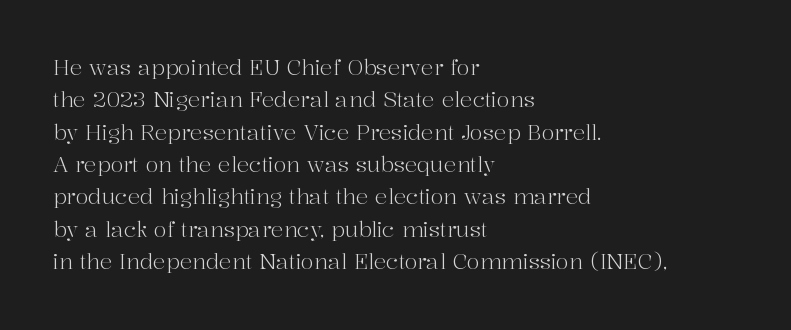
{"italic": "no", "bold": "no", "underline": "no", "align": "left", "line_spacing": "normal", "line_spacing_ratio": 1.54, "letter_spacing": "normal", "letter_spacing_em": 0.0, "glyph_px": 21}
